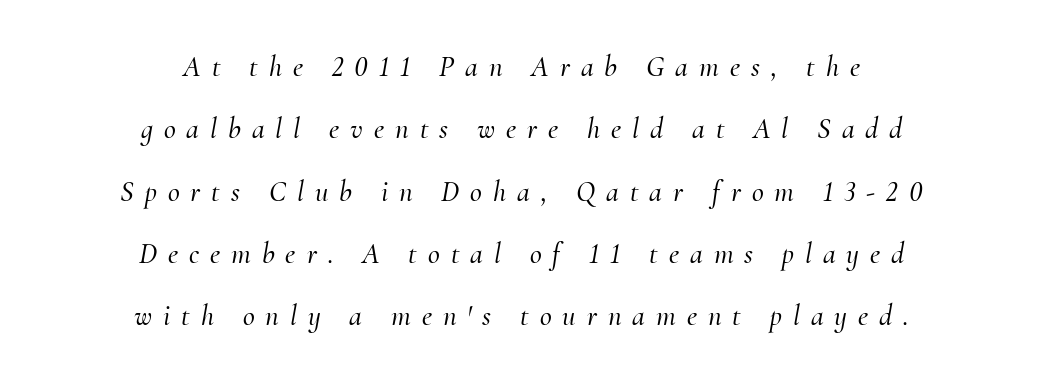
Q: Is the text italic (slanted)? A: Yes, it leans right by about 10 degrees.
Q: Is the typeface a serif or a sans-serif typeface? A: Serif.
Q: Is the text underlined? A: No.
Q: How is the paragraph aligned? A: Centered.
Q: Is the spacing between letters normal or unusually wide? A: Unusually wide.
Q: Is the spacing between lines tight, normal or loose? A: Loose.
Q: Width (condensed, normal, or wide)? A: Normal.
Q: Stroke contrast? A: Medium.
Q: x-height? A: Small.
Q: Monospaced? A: No.
